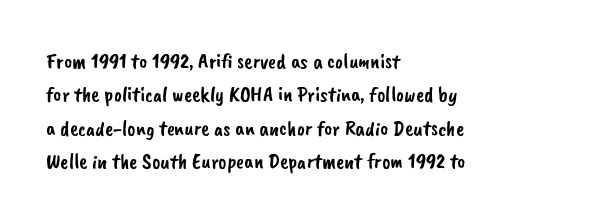
Q: Is the text underlined? A: No.
Q: How is the paragraph aligned? A: Left-aligned.
Q: Is the spacing between letters normal or unusually wide? A: Normal.
Q: Is the spacing between lines tight, normal or loose? A: Normal.
